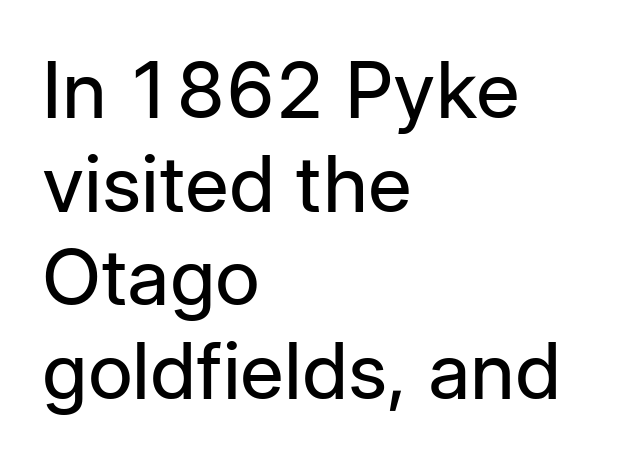
Q: Is the text bold? A: No.
Q: Is the text italic (slanted)? A: No, it is upright.
Q: Is the typeface a serif or a sans-serif typeface? A: Sans-serif.
Q: Is the text underlined? A: No.
Q: How is the paragraph aligned? A: Left-aligned.
Q: Is the spacing between letters normal or unusually wide? A: Normal.
Q: Width (condensed, normal, or wide)? A: Normal.
Q: Stroke contrast? A: Low.
Q: x-height? A: Medium.
Q: Monospaced? A: No.
